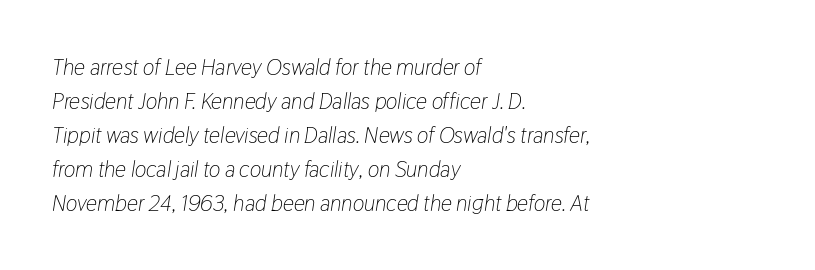
Q: Is the text bold? A: No.
Q: Is the text italic (slanted)? A: Yes, it leans right by about 9 degrees.
Q: Is the text underlined? A: No.
Q: How is the paragraph aligned? A: Left-aligned.
Q: Is the spacing between letters normal or unusually wide? A: Normal.
Q: Is the spacing between lines tight, normal or loose? A: Normal.
